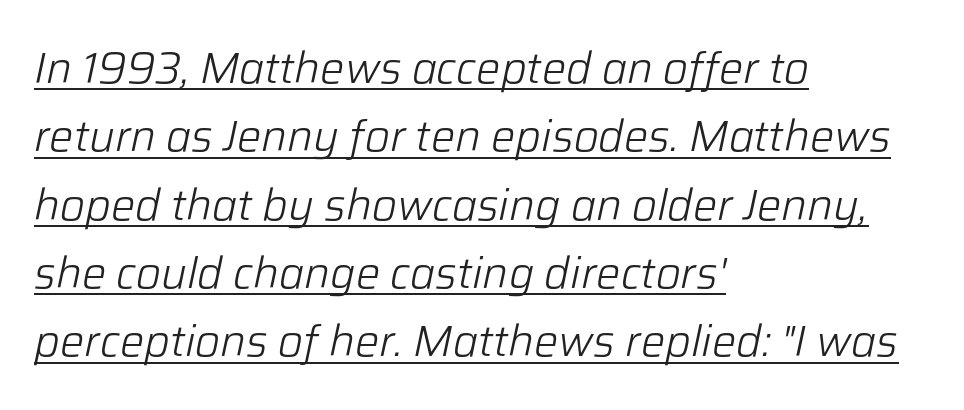
Q: Is the text bold? A: No.
Q: Is the text italic (slanted)? A: Yes, it leans right by about 12 degrees.
Q: Is the text underlined? A: Yes.
Q: How is the paragraph aligned? A: Left-aligned.
Q: Is the spacing between letters normal or unusually wide? A: Normal.
Q: Is the spacing between lines tight, normal or loose? A: Normal.
Q: Width (condensed, normal, or wide)? A: Normal.
Q: Stroke contrast? A: Low.
Q: x-height? A: Medium.
Q: Monospaced? A: No.
